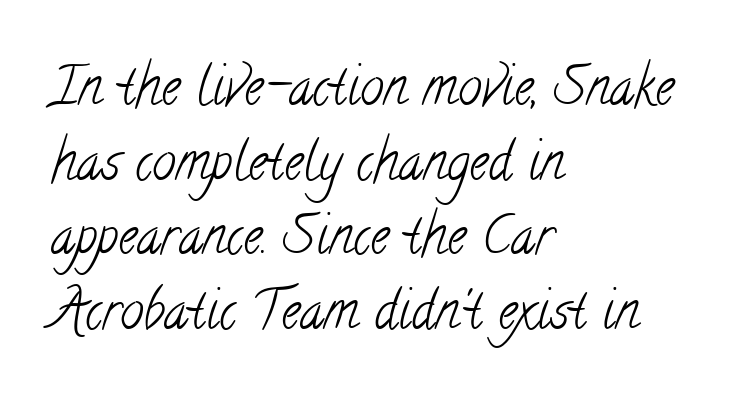
{"bold": "no", "weight": "light", "width": "condensed", "stroke_contrast": "low", "x_height": "small", "monospaced": "no", "underline": "no", "align": "left", "line_spacing": "normal", "line_spacing_ratio": 1.41, "letter_spacing": "normal", "letter_spacing_em": 0.0, "glyph_px": 53}
